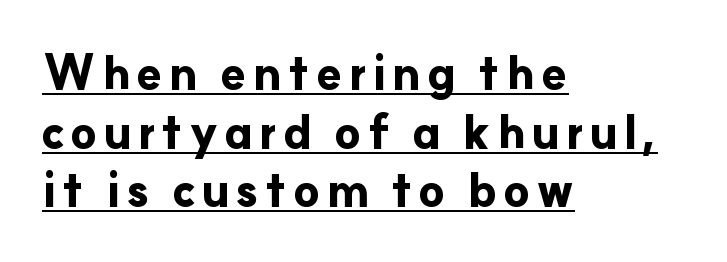
{"serif": "no", "italic": "no", "bold": "yes", "weight": "bold", "width": "normal", "stroke_contrast": "low", "x_height": "small", "monospaced": "no", "underline": "yes", "align": "left", "line_spacing": "normal", "line_spacing_ratio": 1.25, "glyph_px": 47}
